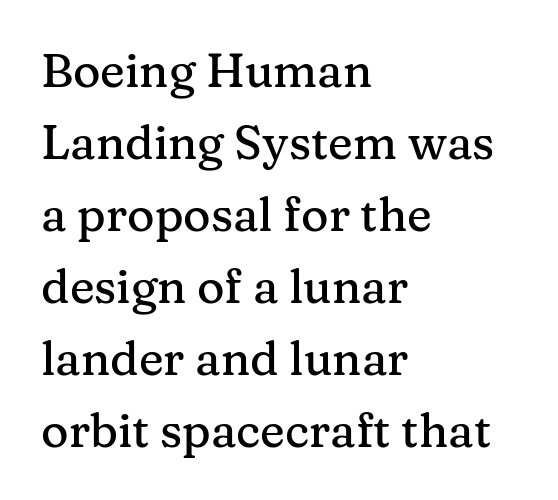
The image shows 47 px serif type, upright; set left-aligned, normal line spacing (1.53x), normal letter spacing, not underlined; medium stroke contrast and a medium x-height.
